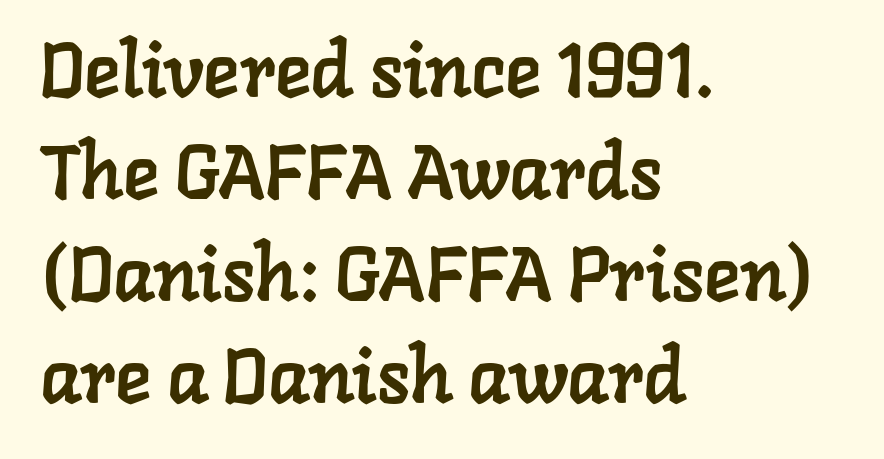
Reading down the column, the eye jumps a familiar distance to each next line. Letter spacing: default. Note the varied advance widths — an 'i' is clearly narrower than an 'm'. Letterform terminals end in serifs throughout the passage. The glyphs are unaccompanied by any horizontal stroke below them. If you drew a ruler down the left edge, every line would touch it.
